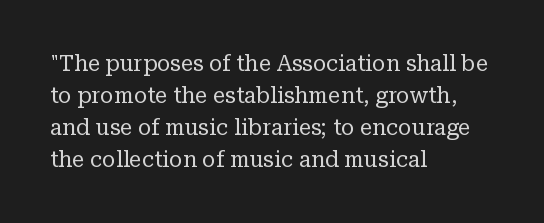
This sample uses an upright cut, with every glyph sitting square on the baseline. Check the space under the baseline: it is left empty. These lines are set flush left with a ragged right edge. Weight: not bold — regular or lighter.
